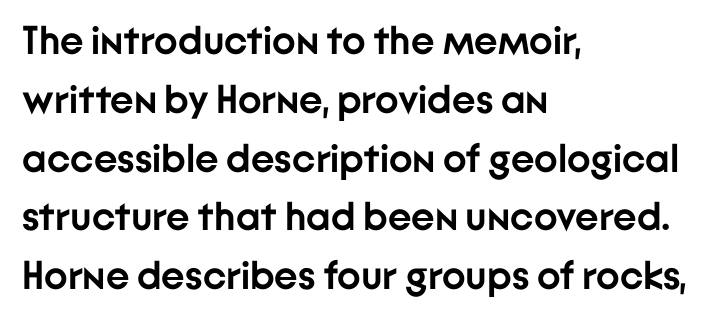
Short and long lines alike share a common starting point at left. How heavy is the stroke? Heavy — this is a bold. This rendering leaves character spacing at its baseline value. The baseline area is clear. In terms of letterform style, serifs are entirely absent.
